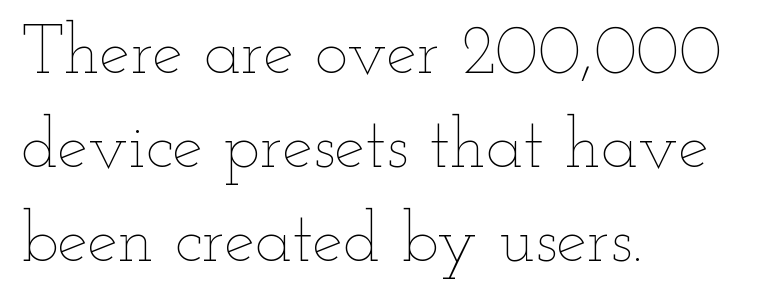
{"italic": "no", "bold": "no", "weight": "thin", "width": "wide", "stroke_contrast": "low", "x_height": "small", "monospaced": "no", "underline": "no", "align": "left", "line_spacing": "normal", "line_spacing_ratio": 1.36, "letter_spacing": "normal", "letter_spacing_em": 0.0, "glyph_px": 69}
